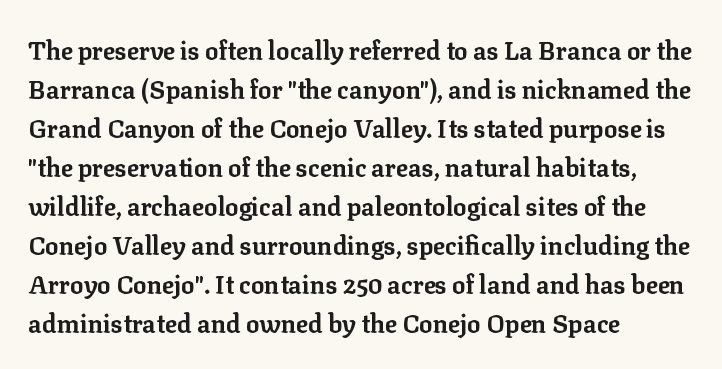
Vertical strokes here are truly vertical. In terms of letterspacing, this is plain default setting. This block has exactly the height ordinary leading produces. Pretty heavy lettering here — definitely bold.
